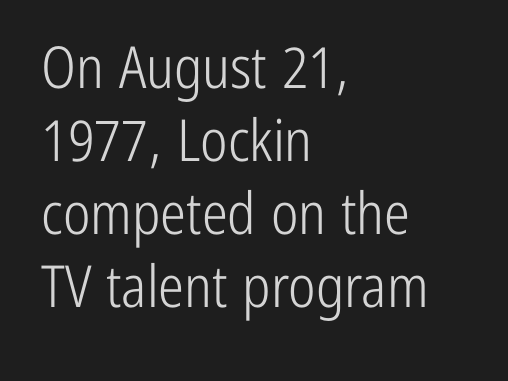
The image shows 58 px light, condensed sans-serif type, upright; set left-aligned, normal line spacing (1.26x), normal letter spacing, not underlined; low stroke contrast and a medium x-height.
